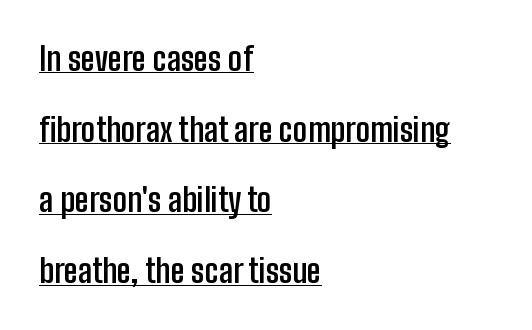
Thick stems and heavy bowls — unmistakably bold. The words here are underlined. Is this a fixed-width face? No — the glyphs have proportional, varying widths. Leading is clearly above the norm, producing a sparse column.
